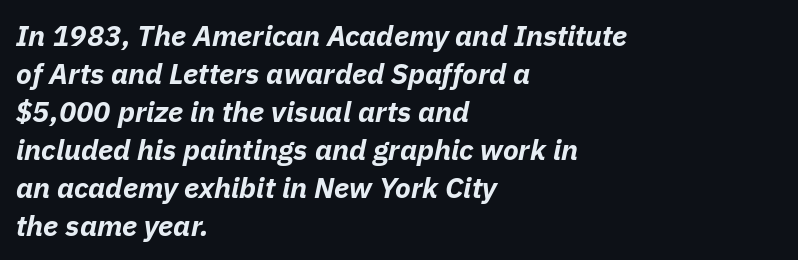
The characters look thick and weighty, a clear bold. Regular leading. The typography opts for an oblique posture over an upright one. The letters advance in unequal steps, a hallmark of proportional type. Is the letter spacing exaggerated? No — it looks like the ordinary default. Clear beneath every line of the passage.
